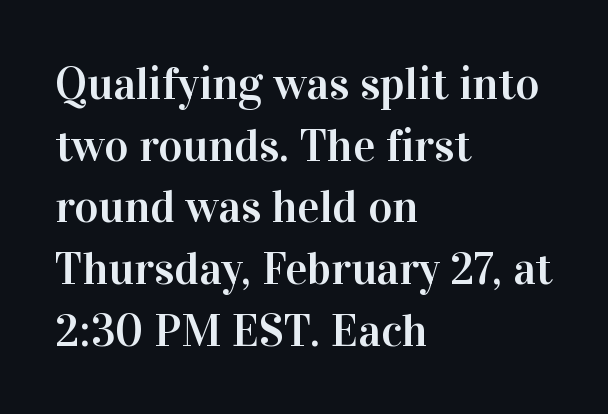
The words here are not underlined. Is this a fixed-width face? No — the glyphs have proportional, varying widths. The specimen reads as upright at a glance. How would I describe the line gaps? Plain and ordinary. Nothing unusual about the tracking: characters are spaced as the font intends.
